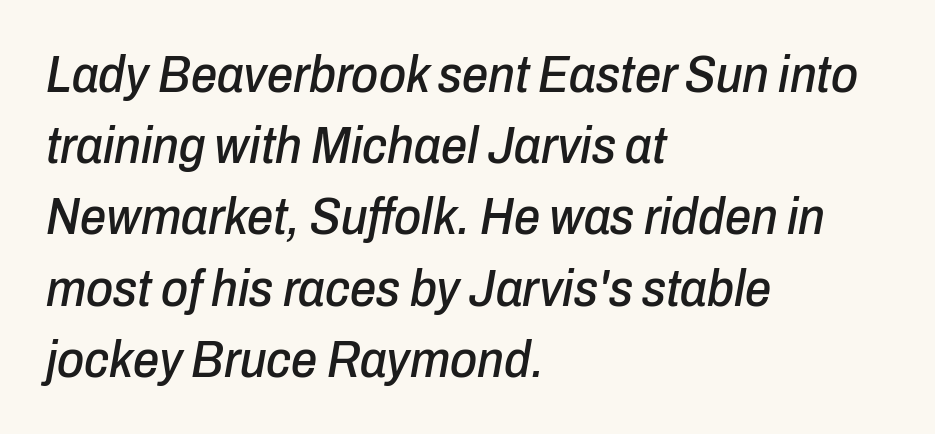
The image shows 52 px condensed type, italic (leaning right); set left-aligned, normal line spacing (1.37x), normal letter spacing, not underlined; low stroke contrast and a medium x-height.
